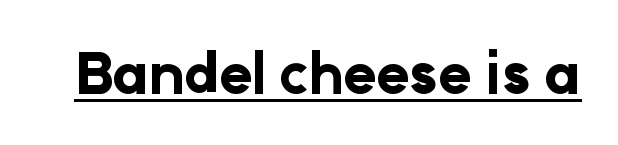
Q: Is the text bold? A: Yes.
Q: Is the text italic (slanted)? A: No, it is upright.
Q: Is the typeface a serif or a sans-serif typeface? A: Sans-serif.
Q: Is the text underlined? A: Yes.
Q: Is the spacing between letters normal or unusually wide? A: Normal.
Q: Width (condensed, normal, or wide)? A: Normal.
Q: Stroke contrast? A: Low.
Q: x-height? A: Medium.
Q: Monospaced? A: No.
